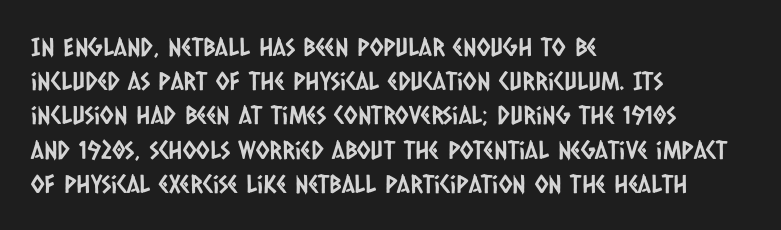
{"underline": "no", "align": "left", "line_spacing": "normal", "line_spacing_ratio": 1.37, "letter_spacing": "normal", "letter_spacing_em": 0.0, "glyph_px": 25}
